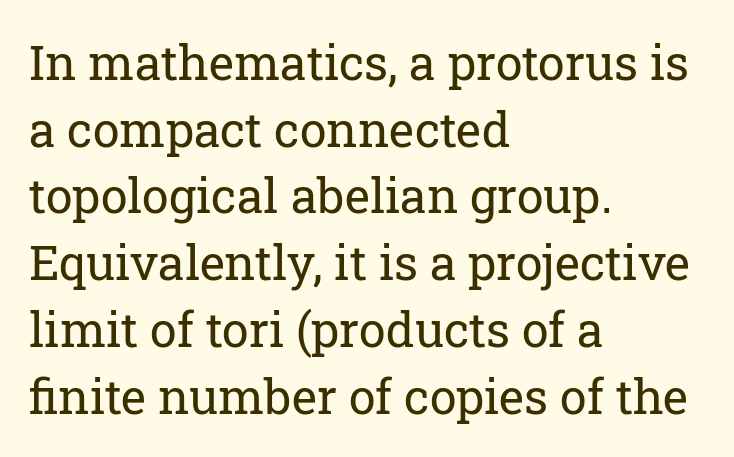
The image shows 48 px regular-weight serif type, upright; set left-aligned, normal line spacing (1.39x), normal letter spacing, not underlined; low stroke contrast and a medium x-height.
